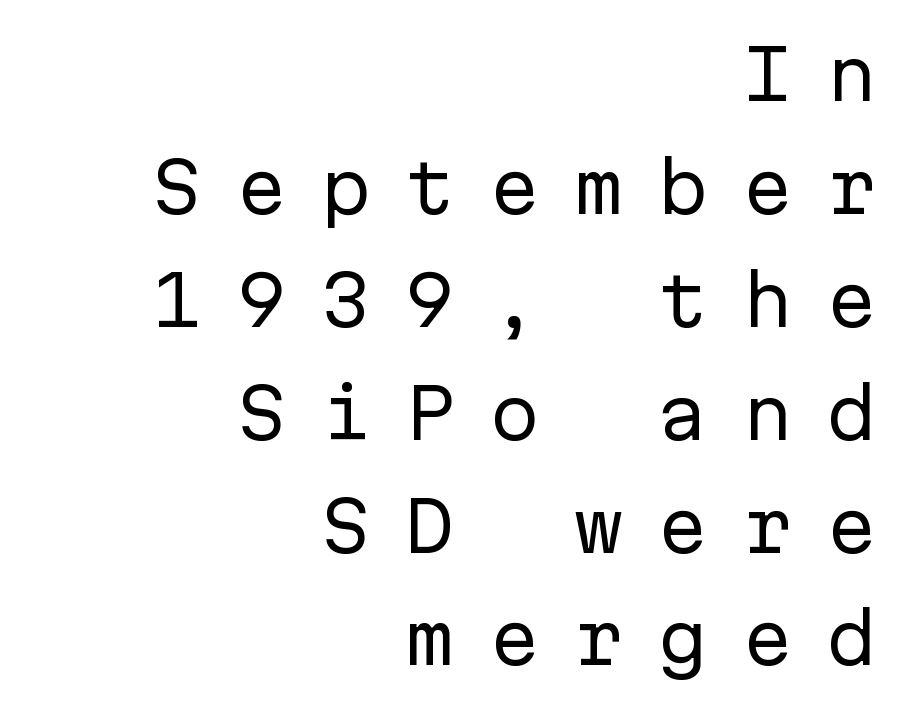
The image shows 68 px regular-weight sans-serif type, upright, monospaced; set right-aligned, normal line spacing (1.66x), unusually wide letter spacing (+0.49 em), not underlined; low stroke contrast and a medium x-height.
